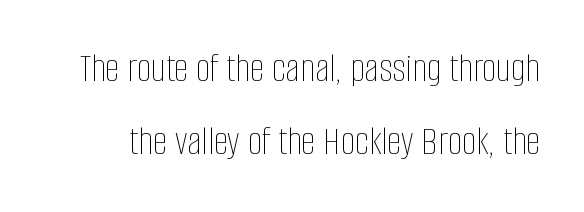
{"italic": "no", "bold": "no", "weight": "thin", "width": "condensed", "stroke_contrast": "low", "x_height": "large", "monospaced": "no", "underline": "no", "line_spacing_ratio": 1.79, "letter_spacing": "normal", "letter_spacing_em": 0.0, "glyph_px": 41}
